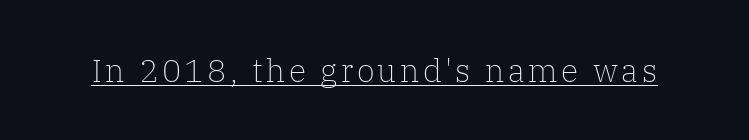
The letters look calm and open, with moderate or lighter stems. Is this a sans? No — the strokes have serifs. Do the characters align in a grid? No, the font is proportional. The rendering uses the underline text-decoration. When letters stand straight like this, we call the style roman or upright.
